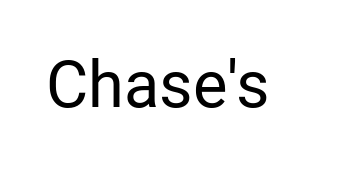
You can tell it's not italic because the verticals are truly vertical. Think of a printed novel: that variable character pitch is what you see here. This rendering employs a face without finishing strokes, i.e., a sans-serif. The area under the type is left untouched. On a weight scale, this lands at 450 or below.
